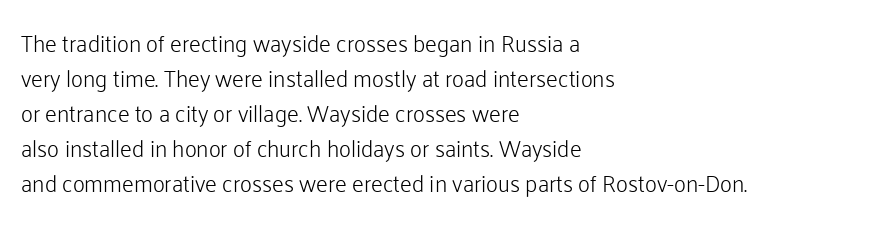
The image shows 23 px text type, upright; set left-aligned, normal line spacing (1.52x), normal letter spacing, not underlined.
